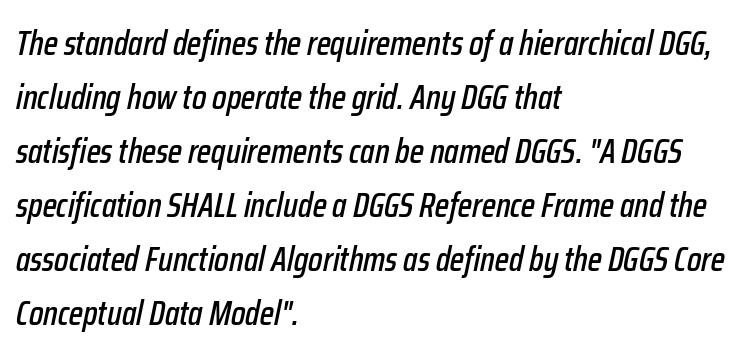
Q: Is the text italic (slanted)? A: Yes, it leans right by about 12 degrees.
Q: Is the text underlined? A: No.
Q: How is the paragraph aligned? A: Left-aligned.
Q: Is the spacing between letters normal or unusually wide? A: Normal.
Q: Is the spacing between lines tight, normal or loose? A: Normal.
Q: Width (condensed, normal, or wide)? A: Condensed.
Q: Stroke contrast? A: Low.
Q: x-height? A: Medium.
Q: Monospaced? A: No.
